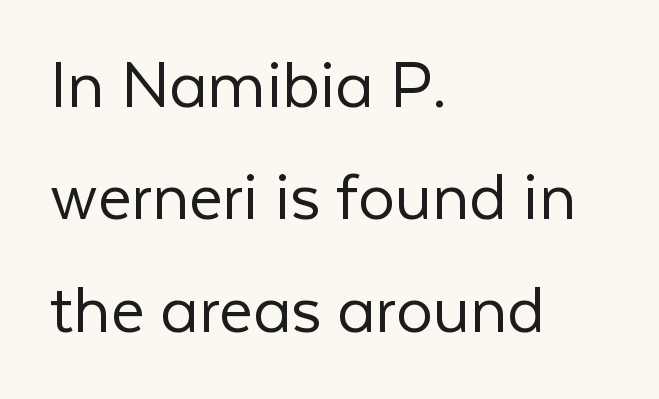
The specimen omits any rule beneath the text block's lines. Grotesque or geometric, the face here clearly has no serifs. Weight: in the light-to-regular range. Notice how descenders clear the ascenders below comfortably — that's standard leading. Horizontally, the lines are justified to the leading edge only.
